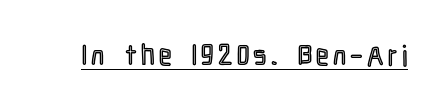
{"italic": "no", "width": "condensed", "x_height": "medium", "monospaced": "no", "underline": "yes", "glyph_px": 28}
